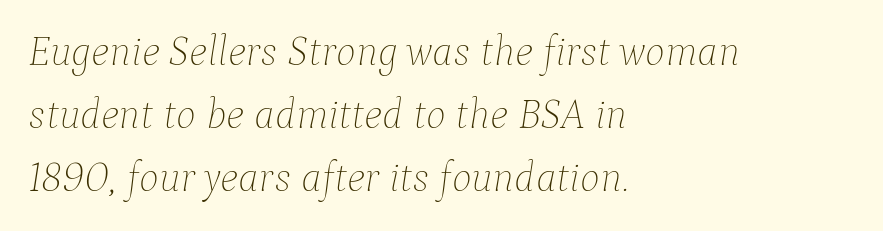
Successive baselines arrive at the customary interval. The text block is weighted toward the left margin, trailing off unevenly rightward. Slanted lettering throughout. Counters stay open thanks to moderate or lighter strokes. Proportional: the letters do not fall into vertical columns.
